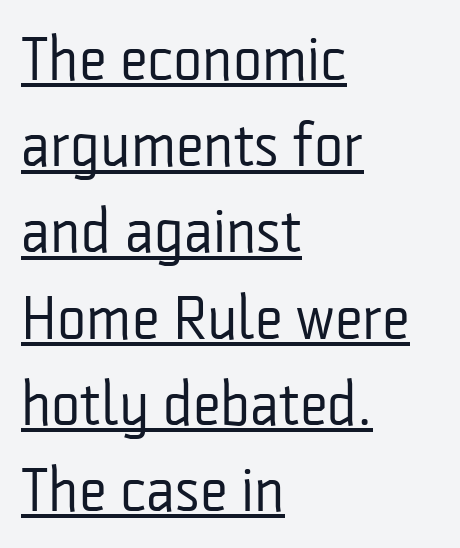
The image shows 62 px regular-weight, condensed sans-serif type, upright; set left-aligned, normal line spacing (1.39x), normal letter spacing, underlined; low stroke contrast and a medium x-height.
